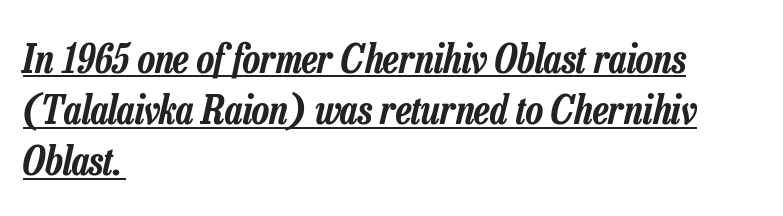
{"italic": "yes", "lean": "right", "slant_degrees": 13, "width": "condensed", "stroke_contrast": "low", "x_height": "medium", "monospaced": "no", "underline": "yes", "align": "left", "line_spacing": "normal", "line_spacing_ratio": 1.28, "letter_spacing": "normal", "letter_spacing_em": 0.0, "glyph_px": 40}
